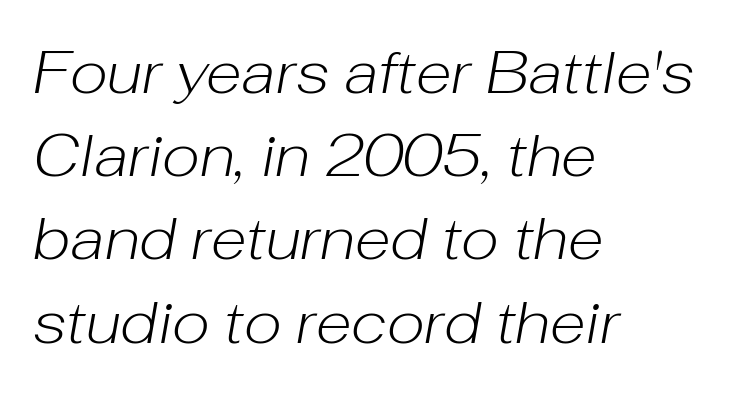
Clear beneath every line of the passage. The axis of the letterforms is tilted away from vertical. The passage is arranged the way most books set body copy — flush left. You could not count columns in this text — the font is proportionally spaced. Does the leading feel generous? No, just average. Spacing between characters is what you'd get straight out of the box.
